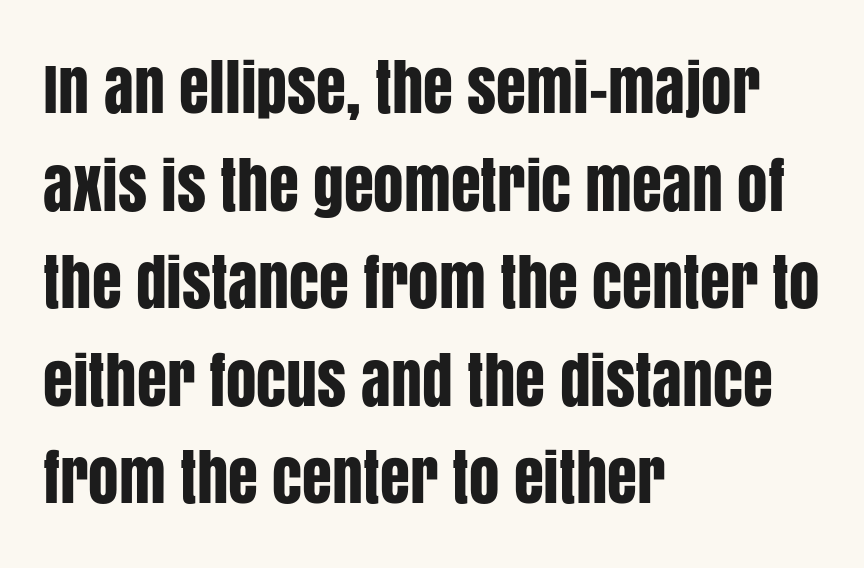
A sans-serif font was chosen for this passage. The letters advance in unequal steps, a hallmark of proportional type. The passage shown has conventional tracking throughout. The font's upright variant was chosen for this text. Typeset ragged right — the left edge is the straight one. The passage shown is not underscored anywhere.
